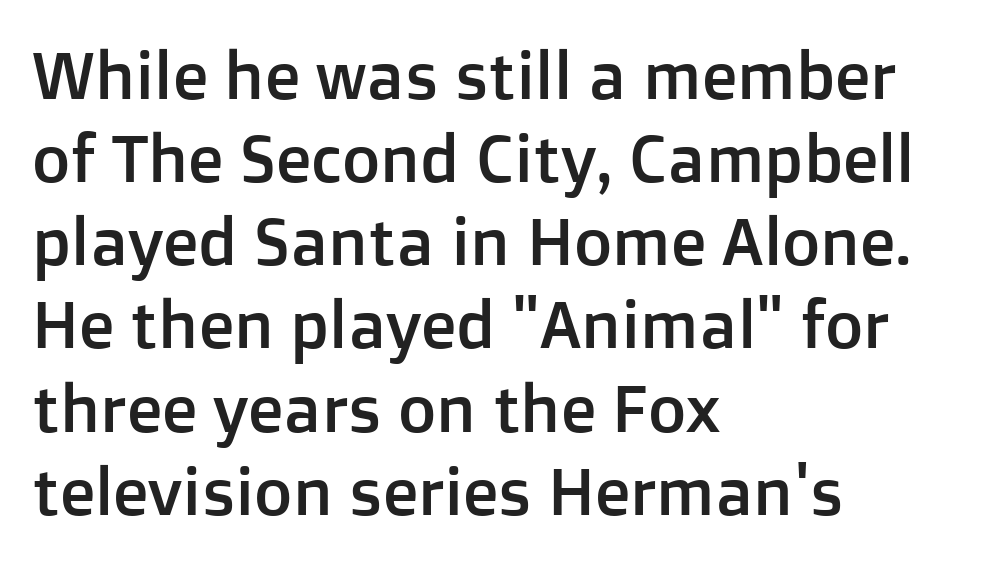
The image shows 66 px sans-serif type, upright; set left-aligned, normal line spacing (1.26x), normal letter spacing, not underlined; low stroke contrast and a medium x-height.
